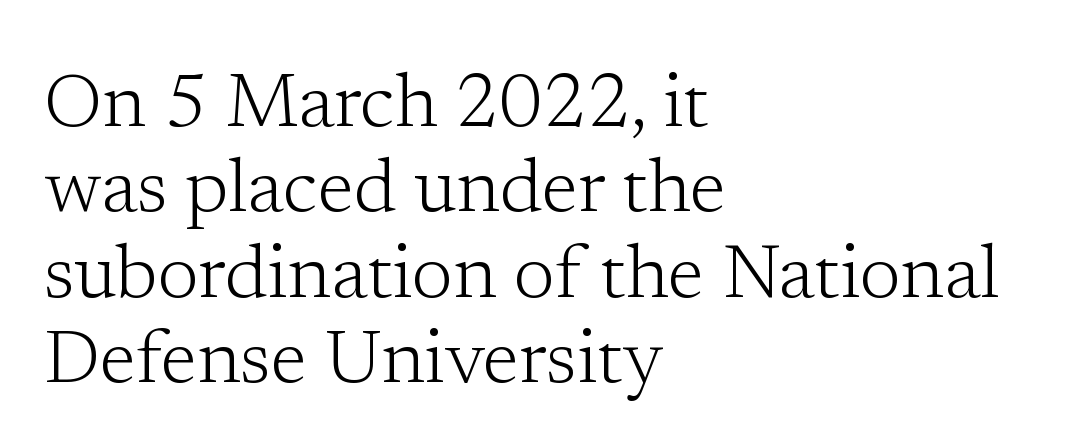
Q: Is the text bold? A: No.
Q: Is the text italic (slanted)? A: No, it is upright.
Q: Is the typeface a serif or a sans-serif typeface? A: Serif.
Q: Is the text underlined? A: No.
Q: How is the paragraph aligned? A: Left-aligned.
Q: Is the spacing between letters normal or unusually wide? A: Normal.
Q: Is the spacing between lines tight, normal or loose? A: Tight.
Q: Width (condensed, normal, or wide)? A: Normal.
Q: Stroke contrast? A: Low.
Q: x-height? A: Medium.
Q: Monospaced? A: No.
